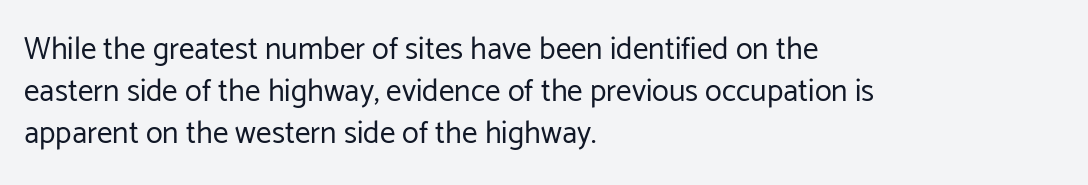
Q: Is the text bold? A: No.
Q: Is the text italic (slanted)? A: No, it is upright.
Q: Is the typeface a serif or a sans-serif typeface? A: Sans-serif.
Q: Is the text underlined? A: No.
Q: How is the paragraph aligned? A: Left-aligned.
Q: Is the spacing between letters normal or unusually wide? A: Normal.
Q: Is the spacing between lines tight, normal or loose? A: Normal.
Q: Width (condensed, normal, or wide)? A: Normal.
Q: Stroke contrast? A: Low.
Q: x-height? A: Medium.
Q: Monospaced? A: No.
